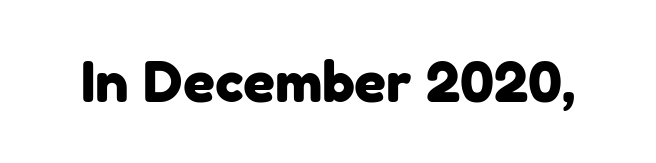
Q: Is the typeface a serif or a sans-serif typeface? A: Sans-serif.
Q: Is the text underlined? A: No.
Q: Is the spacing between letters normal or unusually wide? A: Normal.
Q: Width (condensed, normal, or wide)? A: Normal.
Q: Stroke contrast? A: Low.
Q: x-height? A: Medium.
Q: Monospaced? A: No.
